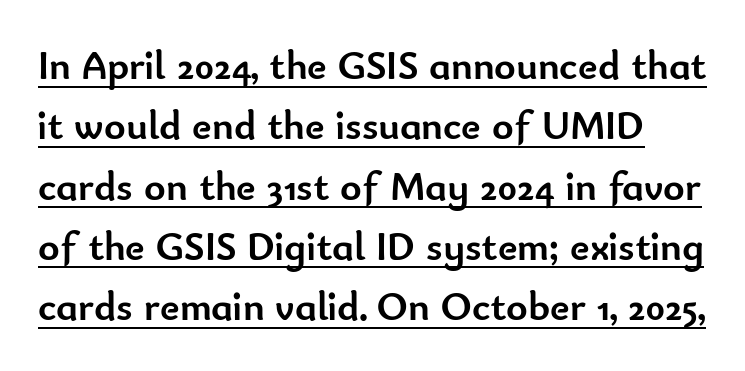
Q: Is the text bold? A: Yes.
Q: Is the text italic (slanted)? A: No, it is upright.
Q: Is the typeface a serif or a sans-serif typeface? A: Sans-serif.
Q: Is the text underlined? A: Yes.
Q: Is the spacing between letters normal or unusually wide? A: Normal.
Q: Is the spacing between lines tight, normal or loose? A: Normal.
Q: Width (condensed, normal, or wide)? A: Normal.
Q: Stroke contrast? A: Low.
Q: x-height? A: Small.
Q: Monospaced? A: No.
